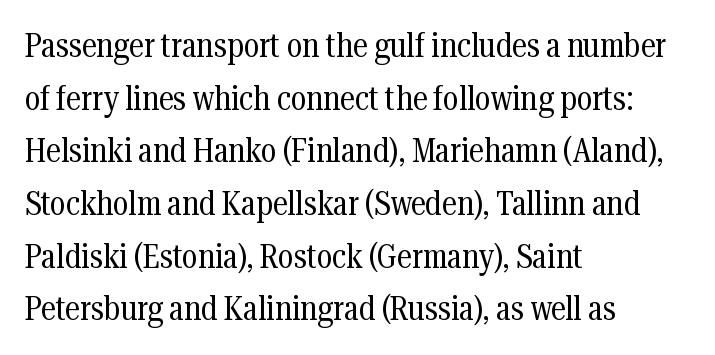
Does the leading feel generous? No, just average. The passage shown is not bold in any degree. You could not count columns in this text — the font is proportionally spaced. Notice how the stems are strictly vertical — no italics here. The foot of each line stays bare and open.
